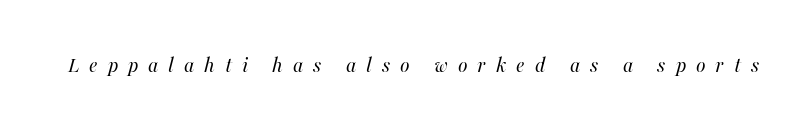
The strip under each line holds only bare page. Display-style spreading of the glyphs; the letterfit is very open. Bold? No — there's no thickening of the strokes. Observe the lean: these are italic letterforms.
